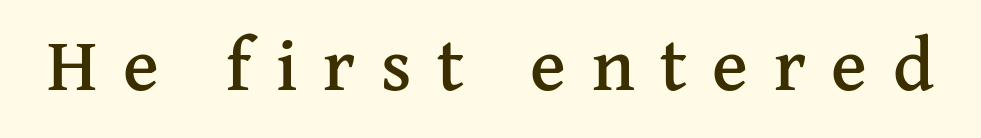
The image shows 75 px serif type, upright; set unusually wide letter spacing (+0.34 em), not underlined; medium stroke contrast and a medium x-height.
